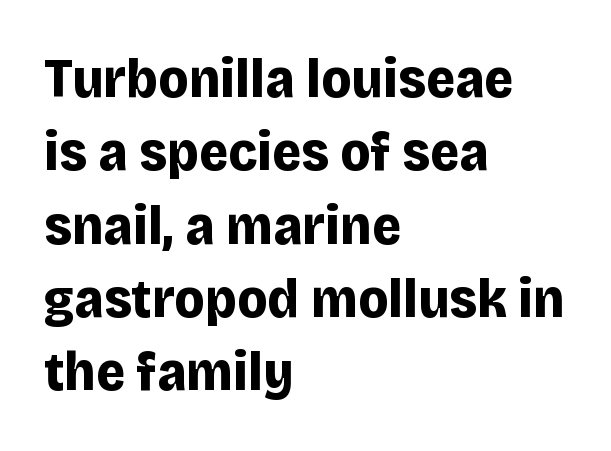
{"serif": "no", "italic": "no", "bold": "yes", "weight": "bold", "width": "normal", "stroke_contrast": "low", "x_height": "large", "monospaced": "no", "underline": "no", "align": "left", "line_spacing": "normal", "line_spacing_ratio": 1.31, "letter_spacing": "normal", "letter_spacing_em": 0.0, "glyph_px": 56}
